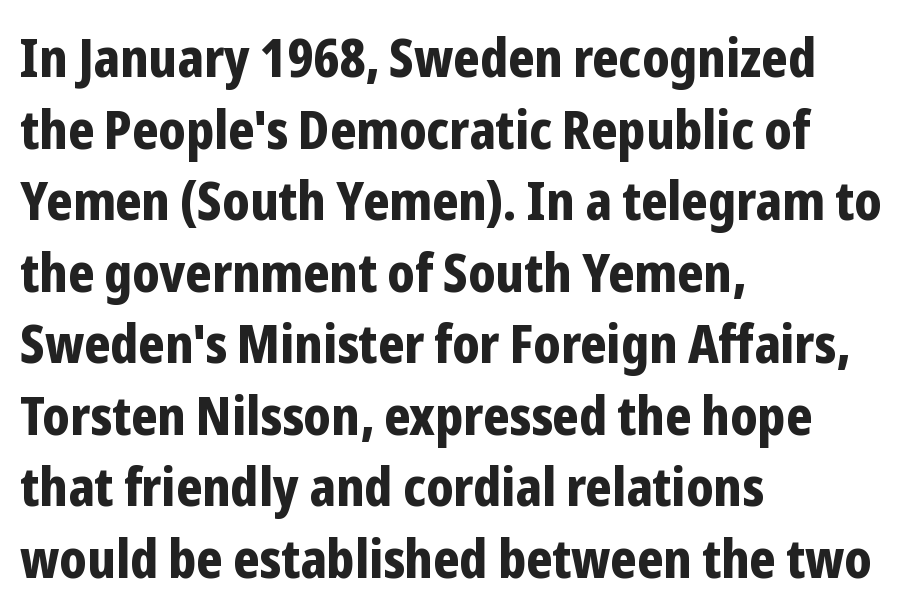
The image shows 53 px bold, condensed sans-serif type, upright; set left-aligned, normal line spacing (1.35x), normal letter spacing, not underlined; low stroke contrast and a medium x-height.
